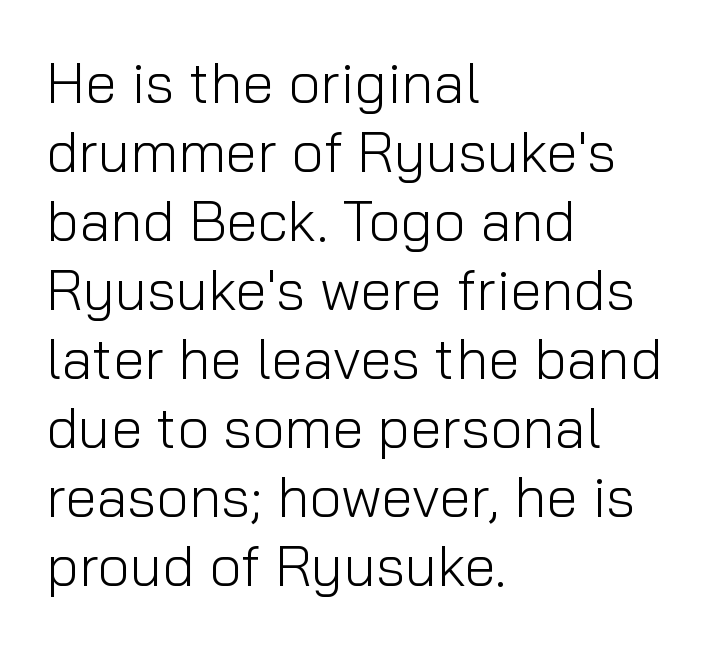
Reading down the block, your eye returns to a fixed left position each line. The type is set solid horizontally, with unmodified tracking. Nope, no serifs anywhere on these letters. Rule under the text: the space is simply empty. In terms of posture, this sample is upright.
